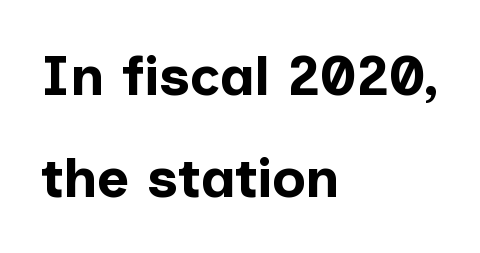
The typesetting leans heavy: a genuine bold. Style check: upright. There is no visible air inserted between adjacent glyphs. The paragraph has a hard left edge and a soft right edge.
